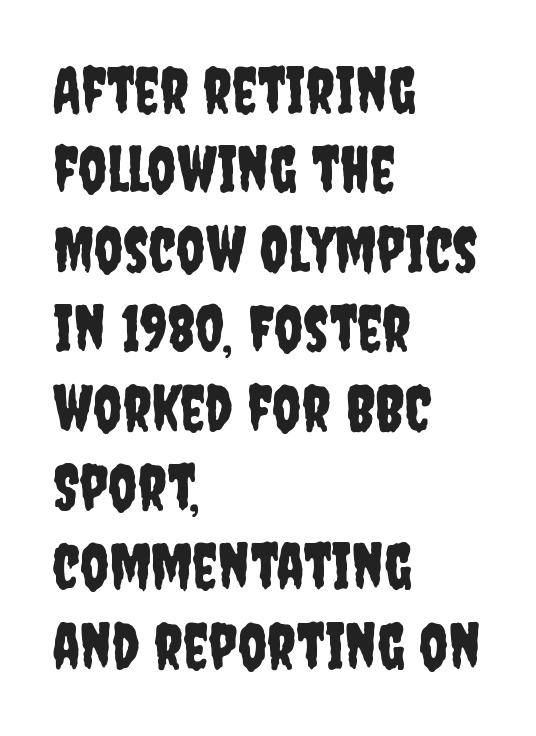
The image shows 63 px condensed sans-serif type, upright; set left-aligned, normal line spacing (1.26x), normal letter spacing, not underlined; low stroke contrast and a large x-height.
